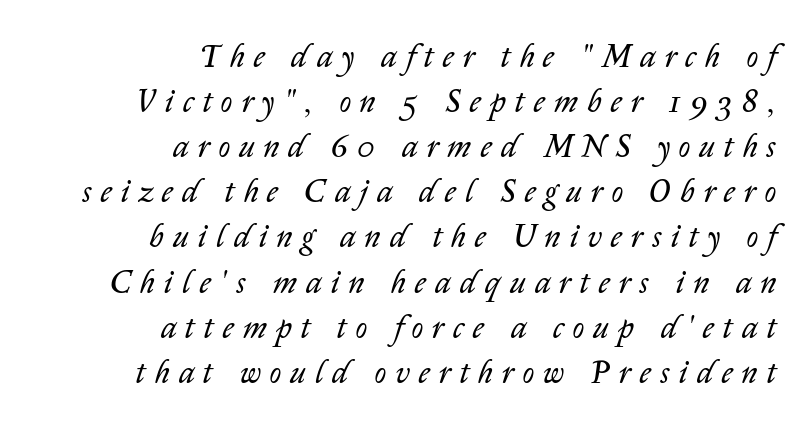
{"italic": "yes", "lean": "right", "slant_degrees": 14, "bold": "no", "weight": "regular", "width": "normal", "stroke_contrast": "low", "x_height": "medium", "monospaced": "no", "underline": "no", "align": "right", "line_spacing": "normal", "line_spacing_ratio": 1.41, "letter_spacing": "wide", "letter_spacing_em": 0.29, "glyph_px": 32}
